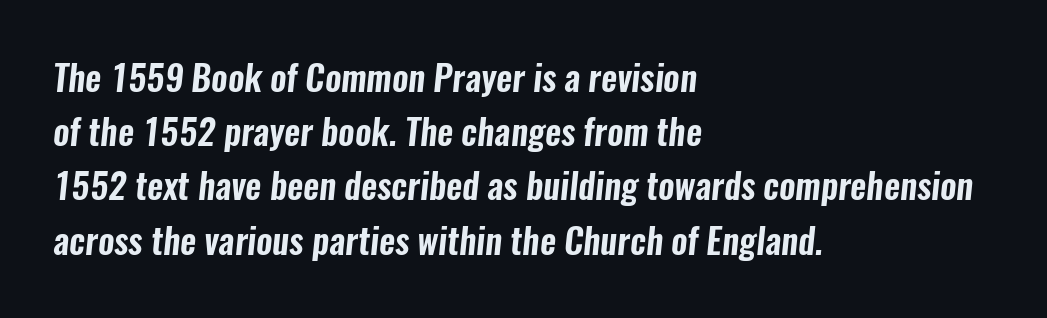
{"serif": "no", "width": "condensed", "stroke_contrast": "low", "x_height": "medium", "monospaced": "no", "underline": "no", "align": "left", "line_spacing": "normal", "line_spacing_ratio": 1.55, "letter_spacing": "normal", "letter_spacing_em": 0.0, "glyph_px": 35}
